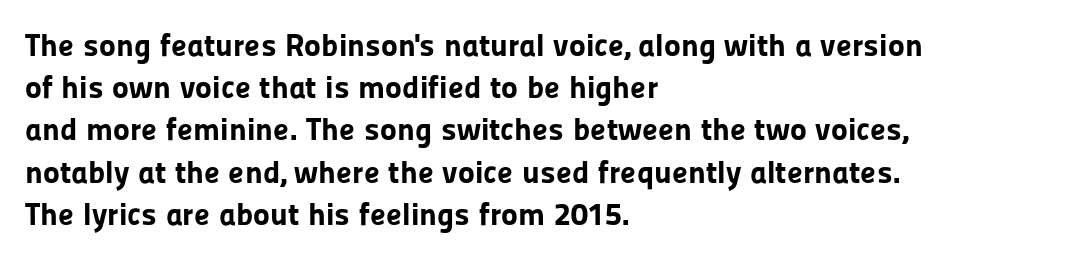
Bold? Absolutely — the strokes are thick and heavy. This sample has the flowing, uneven cadence of proportional lettering. The rendering shows plain stroke endings on the letterforms — a sans-serif design. This sample is left-justified, so line endings fall wherever the words run out.
